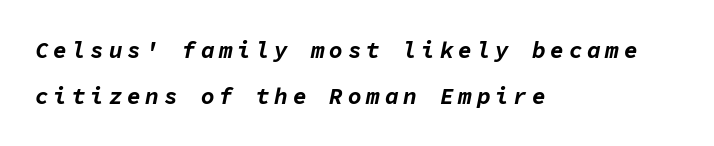
The image shows 23 px bold type, italic (leaning right); set left-aligned, loose line spacing (2.0x), unusually wide letter spacing (+0.2 em), not underlined.
